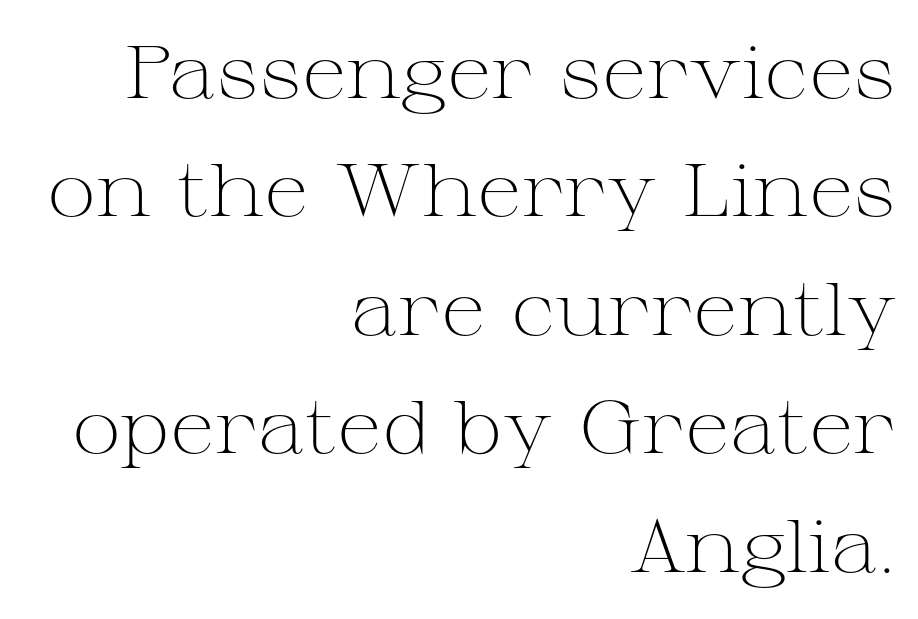
Q: Is the text bold? A: No.
Q: Is the text italic (slanted)? A: No, it is upright.
Q: Is the typeface a serif or a sans-serif typeface? A: Serif.
Q: Is the text underlined? A: No.
Q: How is the paragraph aligned? A: Right-aligned.
Q: Is the spacing between letters normal or unusually wide? A: Normal.
Q: Is the spacing between lines tight, normal or loose? A: Normal.
Q: Width (condensed, normal, or wide)? A: Wide.
Q: Stroke contrast? A: Medium.
Q: x-height? A: Medium.
Q: Monospaced? A: No.
